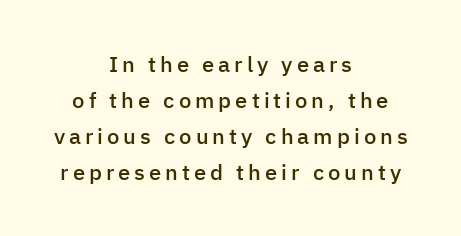
Designer's note — italics off, roman on. A centered setting, common on invitations and titles, is used for this passage. The glyphs have the mass of a demibold cut, below bold. Does the leading feel generous? No, just average. Nobody drew a line under any word here.
